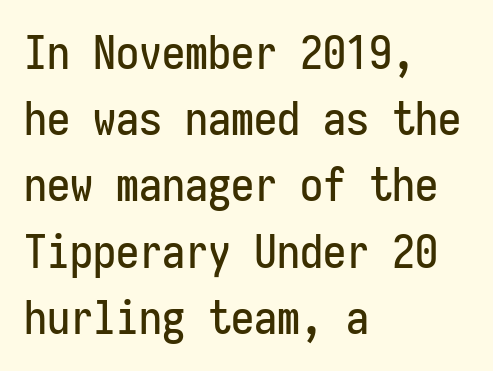
Q: Is the text italic (slanted)? A: No, it is upright.
Q: Is the typeface a serif or a sans-serif typeface? A: Sans-serif.
Q: Is the text underlined? A: No.
Q: How is the paragraph aligned? A: Left-aligned.
Q: Is the spacing between letters normal or unusually wide? A: Normal.
Q: Is the spacing between lines tight, normal or loose? A: Normal.
Q: Width (condensed, normal, or wide)? A: Condensed.
Q: Stroke contrast? A: Low.
Q: x-height? A: Medium.
Q: Monospaced? A: Yes.
